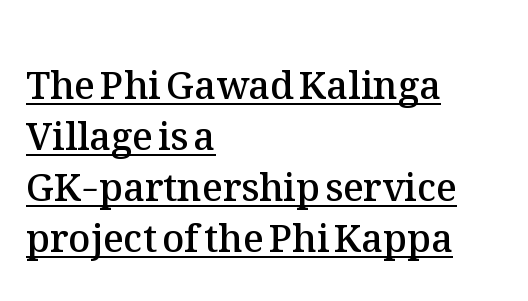
How are the letters spaced? Ordinarily, with no added tracking. Regular leading. A typesetter would call this proportional, since set widths differ per character. A student would call this left alignment; a typographer would say flush left, rag right. Caption: semibold face, moderately heavy strokes.
